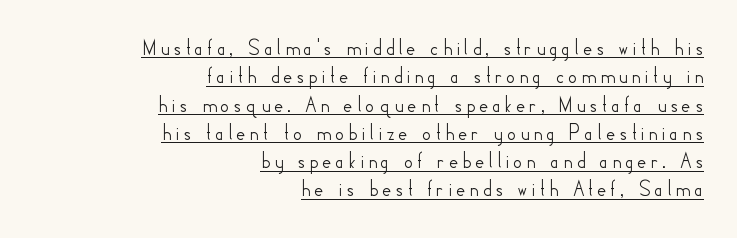
The image shows 23 px text type, upright; set right-aligned, line spacing 1.23x, underlined.
